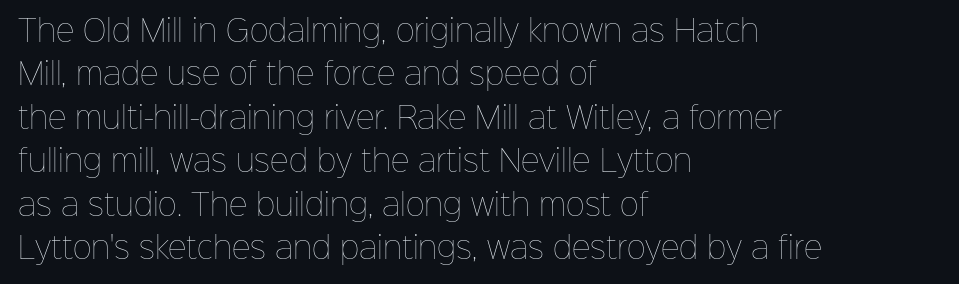
Varying glyph widths throughout — classic text-font behaviour. If you drew a ruler down the left edge, every line would touch it. Vertical strokes here are truly vertical. Clear beneath every line of the passage. Caption: standard tracking, unaltered. No chunkiness to these letters — they're not bold.
